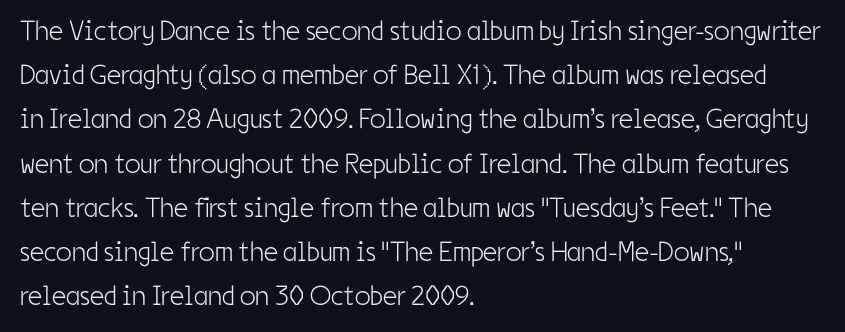
The image shows 28 px light, condensed sans-serif type, upright; set left-aligned, normal line spacing (1.58x), normal letter spacing, not underlined; low stroke contrast and a medium x-height.
